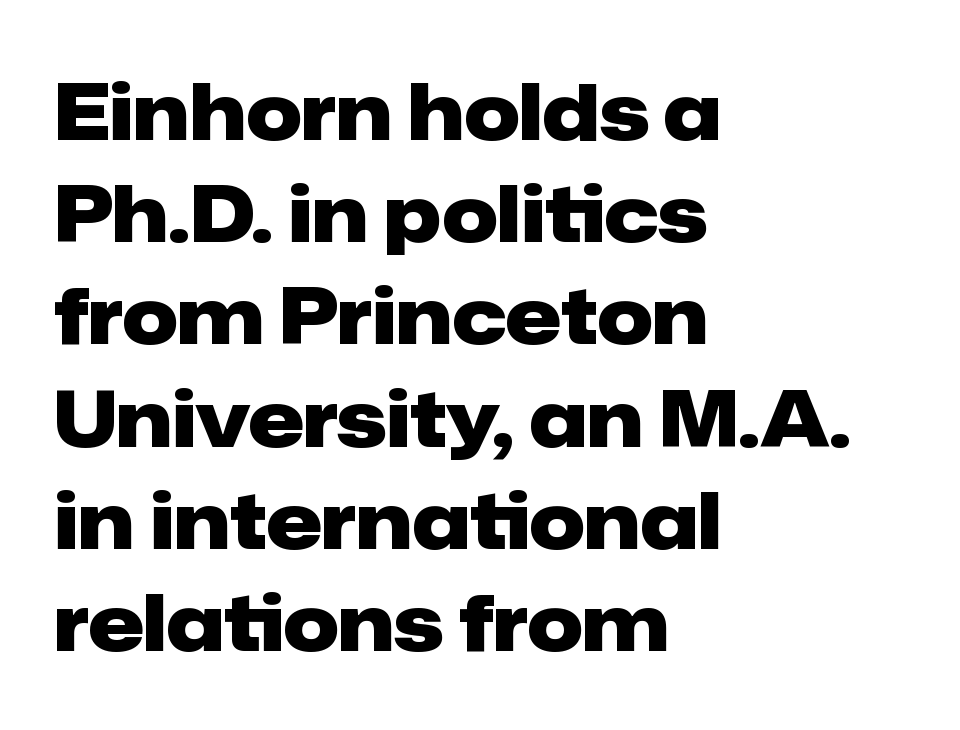
The image shows 78 px heavy sans-serif type, upright; set left-aligned, normal line spacing (1.31x), normal letter spacing, not underlined; low stroke contrast and a medium x-height.
